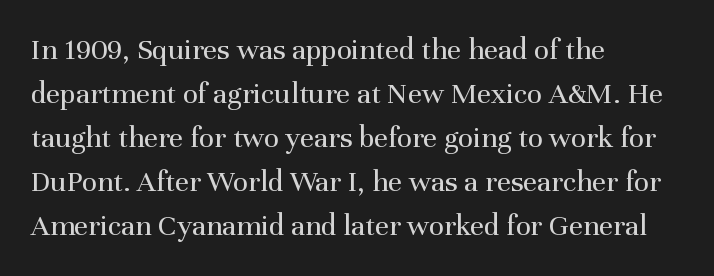
These lines are rendered in a variable-pitch font. Type without underlining. Left-aligned paragraph, ragged on the right. The space between consecutive lines is moderate. These glyphs show unthickened strokes, regular width or finer. Here the glyphs are tracked normally, forming tight word shapes.
